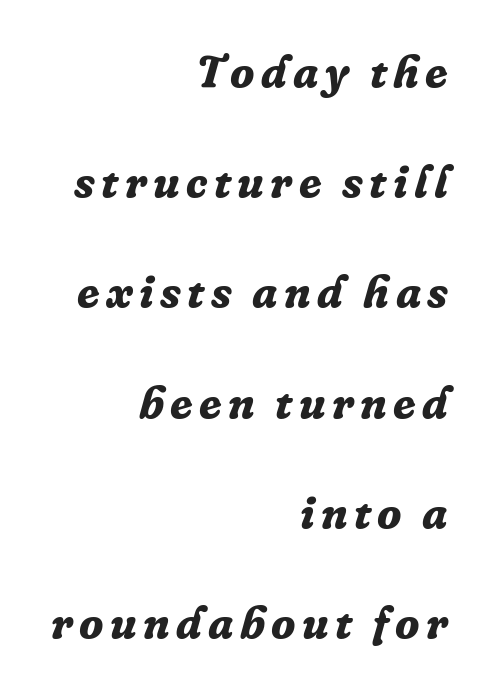
Stroke terminals: seriffed. Anything drawn beneath the words? Only blank space. Spacing verdict: proportional, widths tailored to each character. You can tell it's italic because the verticals aren't actually vertical.
